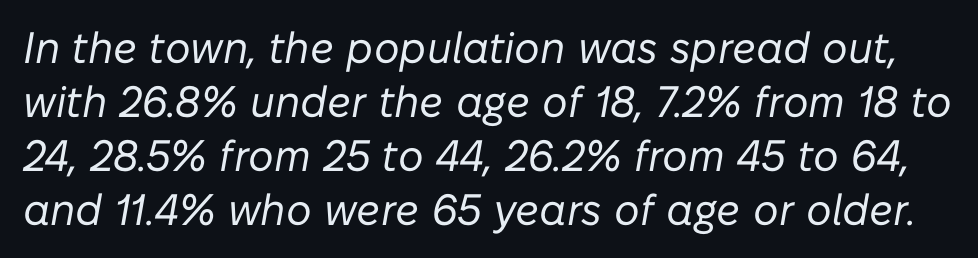
Type without underlining. The weight would be labelled regular, book, light, or lighter still. This sample has the flowing, uneven cadence of proportional lettering. Nothing unusual about the tracking: characters are spaced as the font intends. The face used here has a pronounced slope to its letters.
